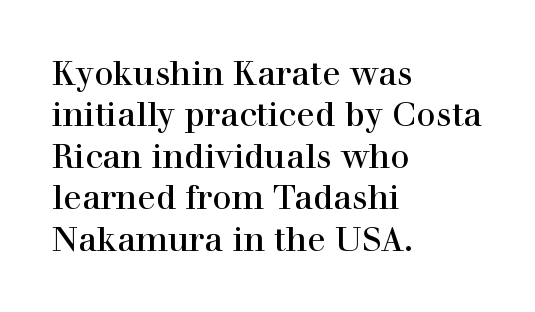
The image shows 34 px serif type, upright; set left-aligned, line spacing 1.22x, normal letter spacing, not underlined; a medium x-height.
